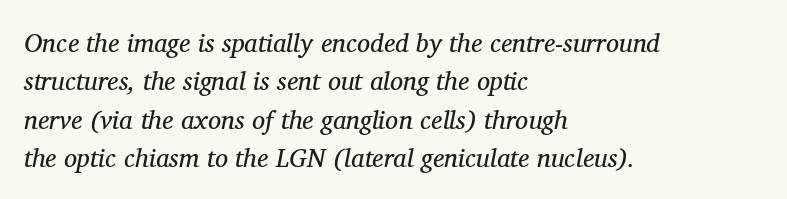
Descenders hang freely into open space. The passage shown stacks its lines at a standard gap. Casual observation: everything's shoved over to the left. Emphasis-style slanted type is in use. Weight class: somewhere from thin through regular. Students, note that the glyphs here touch the page at normal intervals.
